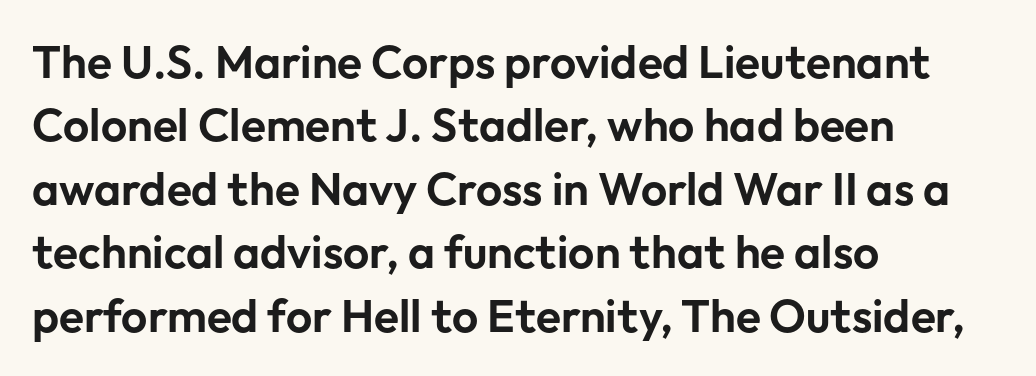
{"serif": "no", "italic": "no", "width": "normal", "stroke_contrast": "low", "x_height": "medium", "monospaced": "no", "underline": "no", "align": "left", "line_spacing": "normal", "line_spacing_ratio": 1.38, "letter_spacing": "normal", "letter_spacing_em": 0.0, "glyph_px": 46}
